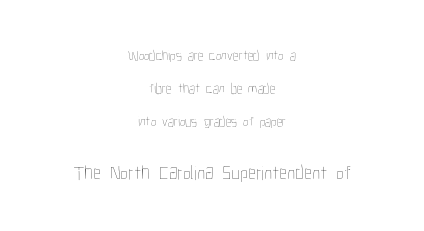
Italic: no, the glyphs are upright roman. This rendering leaves character spacing at its baseline value. Honestly, there is no underline to notice here at all. Ink coverage per letter is moderate at most.
